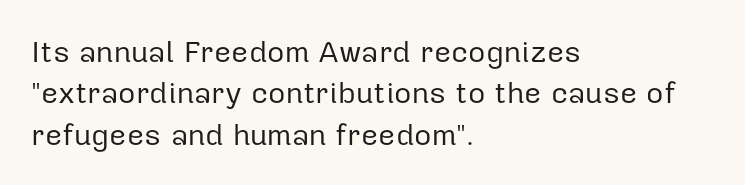
{"serif": "no", "italic": "no", "bold": "no", "weight": "regular", "width": "normal", "stroke_contrast": "low", "x_height": "medium", "monospaced": "no", "underline": "no", "align": "left", "line_spacing": "normal", "line_spacing_ratio": 1.38, "letter_spacing": "normal", "letter_spacing_em": 0.0, "glyph_px": 30}
